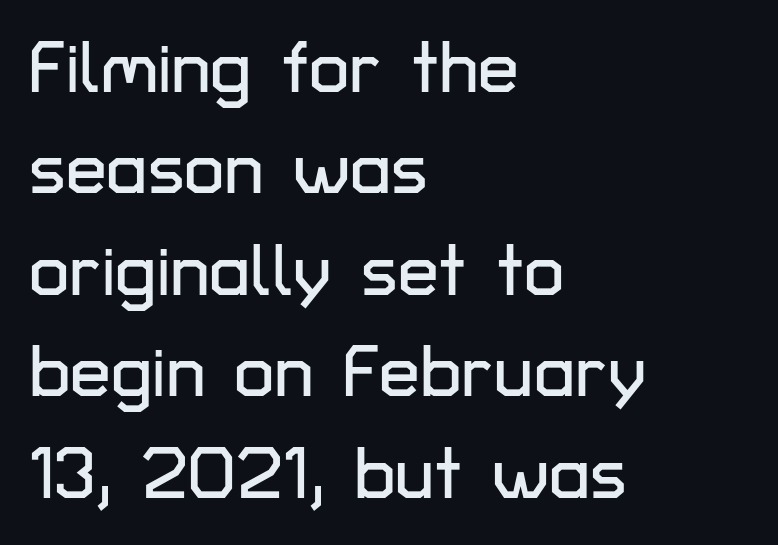
Regular leading. Italic? Not at all — the glyphs are vertical. If you drew a ruler down the left edge, every line would touch it. You can tell from the bare stems that sans-serif type was used. The passage shown is typed in a proportional face where columns would drift.
